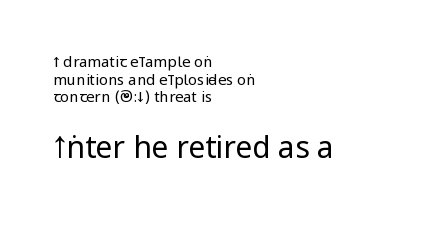
Note: smaller setting up top, larger setting below. Honestly, the letter spacing is just normal — you wouldn't notice it. The passage shown is not underscored anywhere. Does the copy run flush right? No — it runs flush left.
